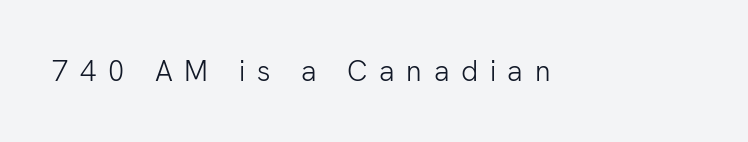
Q: Is the text bold? A: No.
Q: Is the text italic (slanted)? A: No, it is upright.
Q: Is the typeface a serif or a sans-serif typeface? A: Sans-serif.
Q: Is the text underlined? A: No.
Q: Is the spacing between letters normal or unusually wide? A: Unusually wide.
Q: Width (condensed, normal, or wide)? A: Normal.
Q: Stroke contrast? A: Low.
Q: x-height? A: Medium.
Q: Monospaced? A: No.
